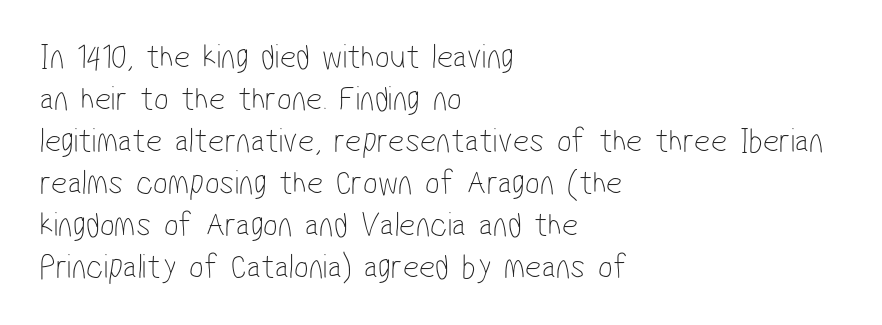
Is this a sans? Yes — the strokes have no serifs. Nothing heavy about these letters — not bold at all. The paragraph shown leans on its left margin. Descenders hang freely into open space. Is this a fixed-width face? No — the glyphs have proportional, varying widths. The face used here is rendered with its standard letterfit.
